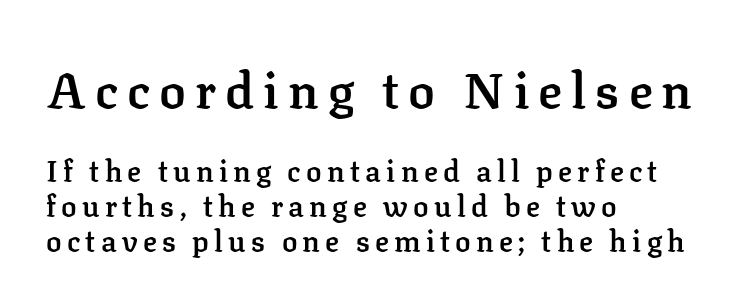
Unmarked baselines from the first word to the last. Is this a fixed-width face? No — the glyphs have proportional, varying widths. Summary of weight: moderately heavy, a semibold. Serifs: yes, visible at the terminals of the letterforms.
